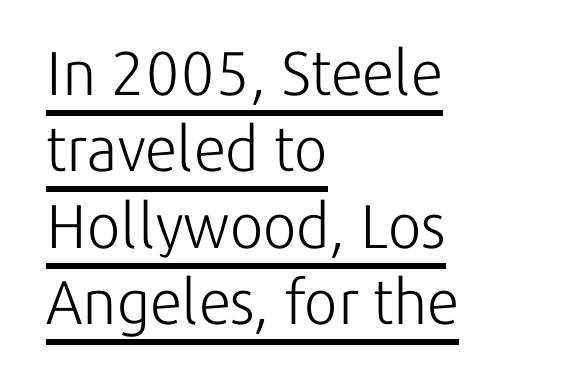
Q: Is the text bold? A: No.
Q: Is the text italic (slanted)? A: No, it is upright.
Q: Is the typeface a serif or a sans-serif typeface? A: Sans-serif.
Q: Is the text underlined? A: Yes.
Q: How is the paragraph aligned? A: Left-aligned.
Q: Is the spacing between letters normal or unusually wide? A: Normal.
Q: Width (condensed, normal, or wide)? A: Normal.
Q: Stroke contrast? A: Low.
Q: x-height? A: Medium.
Q: Monospaced? A: No.
